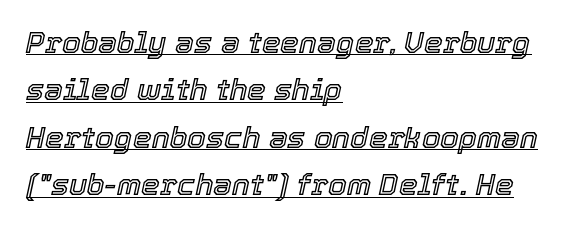
{"italic": "yes", "lean": "right", "slant_degrees": 12, "width": "normal", "x_height": "medium", "monospaced": "no", "underline": "yes", "align": "left", "line_spacing": "normal", "line_spacing_ratio": 1.58, "letter_spacing": "normal", "letter_spacing_em": 0.0, "glyph_px": 30}
